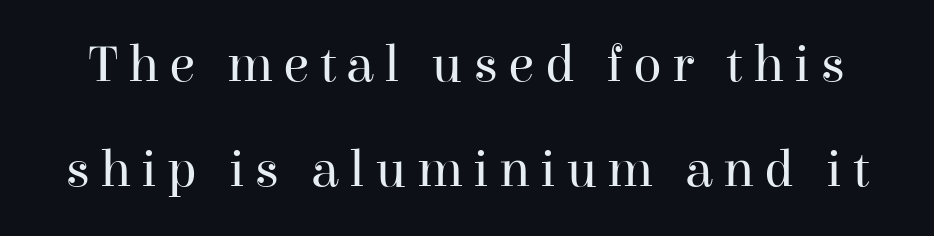
Vertical strokes here are truly vertical. Weight: not bold — regular or lighter. Little horizontal feet cap the strokes, marking this as serif type. Check the space under the baseline: it is left empty. The face used here is proportionally spaced, like ordinary book or web type.
